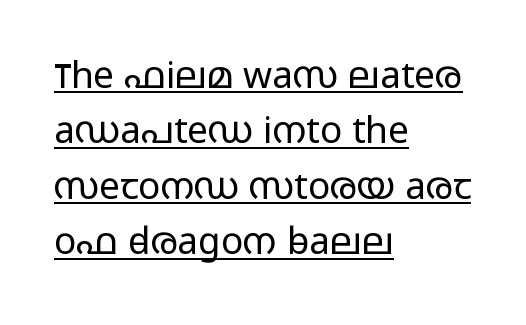
{"serif": "no", "italic": "no", "bold": "no", "weight": "light", "width": "wide", "stroke_contrast": "low", "x_height": "medium", "monospaced": "no", "underline": "yes", "align": "left", "line_spacing": "normal", "line_spacing_ratio": 1.5, "letter_spacing": "normal", "letter_spacing_em": 0.0, "glyph_px": 37}
